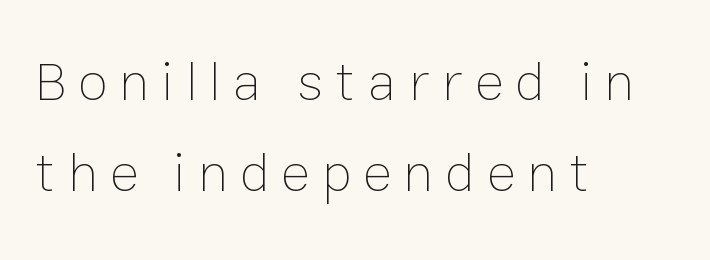
{"italic": "no", "bold": "no", "weight": "thin", "width": "normal", "stroke_contrast": "low", "x_height": "medium", "monospaced": "no", "underline": "no", "align": "left", "line_spacing": "normal", "line_spacing_ratio": 1.66, "letter_spacing": "wide", "letter_spacing_em": 0.22, "glyph_px": 55}
